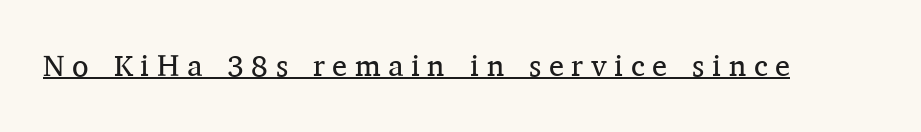
Q: Is the text bold? A: No.
Q: Is the text italic (slanted)? A: No, it is upright.
Q: Is the typeface a serif or a sans-serif typeface? A: Serif.
Q: Is the text underlined? A: Yes.
Q: Is the spacing between letters normal or unusually wide? A: Unusually wide.
Q: Width (condensed, normal, or wide)? A: Normal.
Q: Stroke contrast? A: Medium.
Q: x-height? A: Medium.
Q: Monospaced? A: No.
